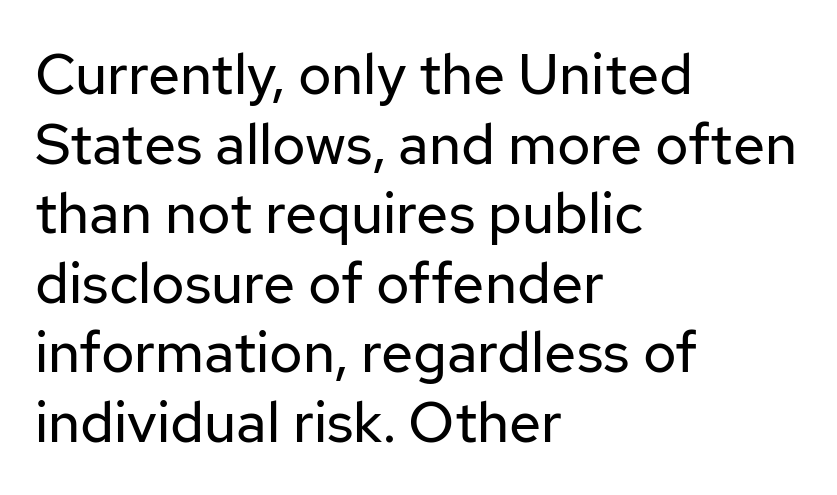
Q: Is the text bold? A: No.
Q: Is the text italic (slanted)? A: No, it is upright.
Q: Is the typeface a serif or a sans-serif typeface? A: Sans-serif.
Q: Is the text underlined? A: No.
Q: How is the paragraph aligned? A: Left-aligned.
Q: Is the spacing between letters normal or unusually wide? A: Normal.
Q: Width (condensed, normal, or wide)? A: Normal.
Q: Stroke contrast? A: Low.
Q: x-height? A: Medium.
Q: Monospaced? A: No.
